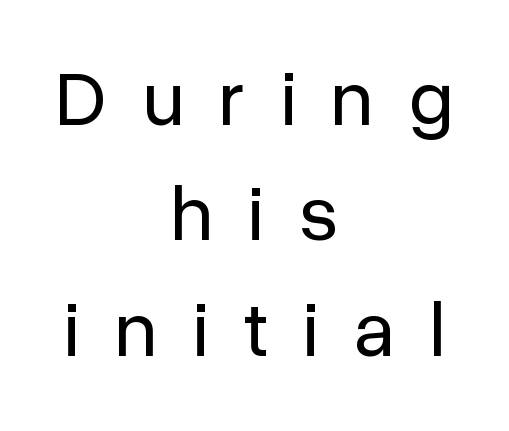
The image shows 78 px regular-weight sans-serif type, upright; set centered, normal line spacing (1.48x), unusually wide letter spacing (+0.46 em), not underlined; low stroke contrast and a medium x-height.
